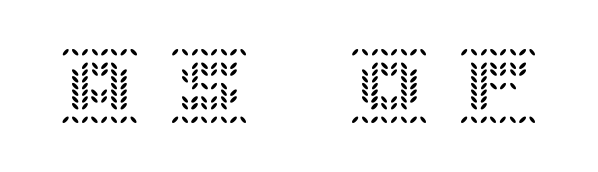
The image shows 78 px text type, upright; set unusually wide letter spacing (+0.4 em), not underlined; a large x-height.
